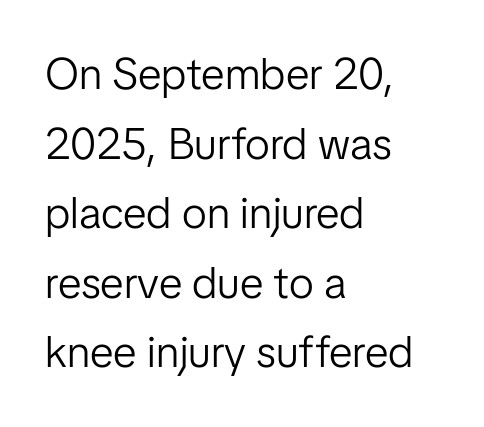
Q: Is the text bold? A: No.
Q: Is the text italic (slanted)? A: No, it is upright.
Q: Is the typeface a serif or a sans-serif typeface? A: Sans-serif.
Q: Is the text underlined? A: No.
Q: How is the paragraph aligned? A: Left-aligned.
Q: Is the spacing between letters normal or unusually wide? A: Normal.
Q: Is the spacing between lines tight, normal or loose? A: Normal.
Q: Width (condensed, normal, or wide)? A: Normal.
Q: Stroke contrast? A: Low.
Q: x-height? A: Medium.
Q: Monospaced? A: No.
